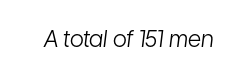
Q: Is the text bold? A: No.
Q: Is the text italic (slanted)? A: Yes, it leans right by about 7 degrees.
Q: Is the text underlined? A: No.
Q: Is the spacing between letters normal or unusually wide? A: Normal.
